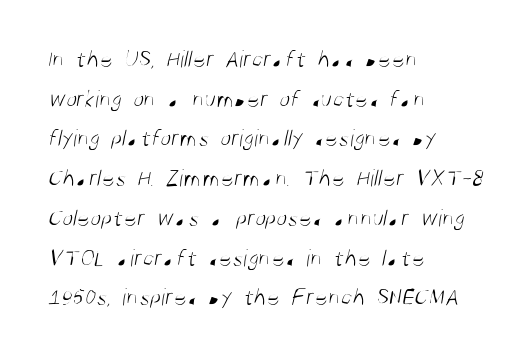
The image shows 25 px text type; set left-aligned, normal line spacing (1.59x), normal letter spacing, not underlined.
